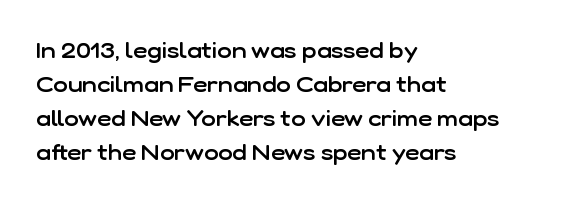
Q: Is the text bold? A: Semi-bold.
Q: Is the text italic (slanted)? A: No, it is upright.
Q: Is the text underlined? A: No.
Q: How is the paragraph aligned? A: Left-aligned.
Q: Is the spacing between letters normal or unusually wide? A: Normal.
Q: Is the spacing between lines tight, normal or loose? A: Normal.
